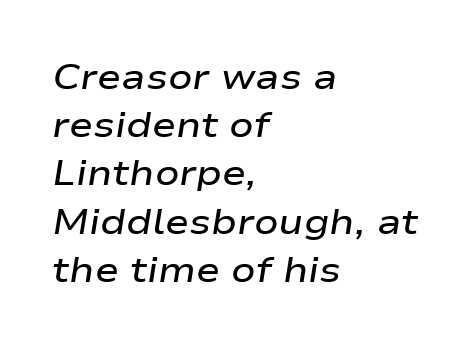
Q: Is the text bold? A: Semi-bold.
Q: Is the text italic (slanted)? A: Yes, it leans right by about 9 degrees.
Q: Is the text underlined? A: No.
Q: How is the paragraph aligned? A: Left-aligned.
Q: Is the spacing between letters normal or unusually wide? A: Normal.
Q: Is the spacing between lines tight, normal or loose? A: Normal.
Q: Width (condensed, normal, or wide)? A: Wide.
Q: Stroke contrast? A: Low.
Q: x-height? A: Medium.
Q: Monospaced? A: No.
